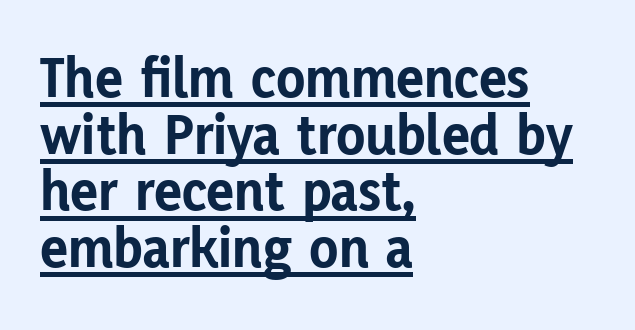
{"serif": "no", "italic": "no", "bold": "yes", "weight": "bold", "width": "normal", "stroke_contrast": "low", "x_height": "medium", "monospaced": "no", "underline": "yes", "align": "left", "line_spacing": "tight", "line_spacing_ratio": 0.96, "letter_spacing": "normal", "letter_spacing_em": 0.0, "glyph_px": 59}
